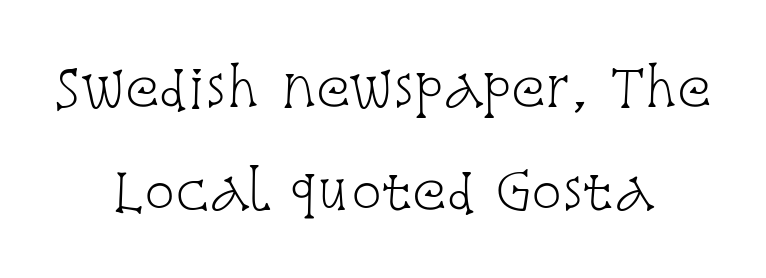
Q: Is the text bold? A: No.
Q: Is the text italic (slanted)? A: No, it is upright.
Q: Is the typeface a serif or a sans-serif typeface? A: Serif.
Q: Is the text underlined? A: No.
Q: How is the paragraph aligned? A: Centered.
Q: Is the spacing between letters normal or unusually wide? A: Normal.
Q: Is the spacing between lines tight, normal or loose? A: Loose.
Q: Width (condensed, normal, or wide)? A: Condensed.
Q: Stroke contrast? A: Low.
Q: x-height? A: Large.
Q: Monospaced? A: No.
